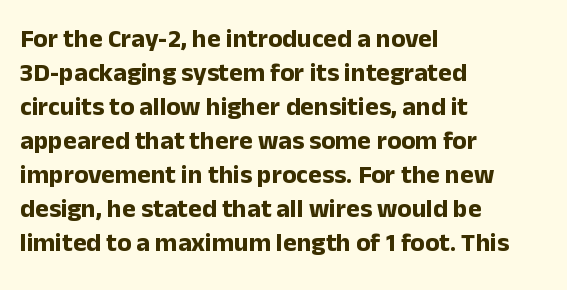
The image shows 26 px bold type, upright; set left-aligned, normal line spacing (1.31x), normal letter spacing, not underlined.
